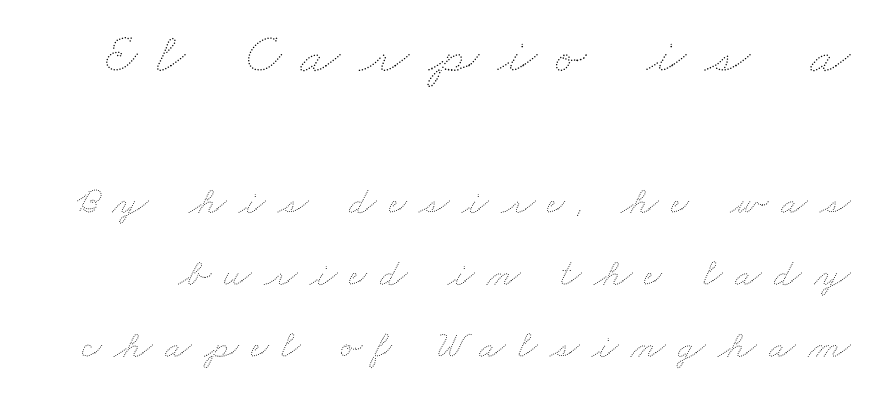
The characters are drawn with everyday or finer stroke widths. If you squint, the top block still reads clearly — it's the larger of the two. Does extra space separate the letters? Yes, quite a lot of it. Looks like regular typesetting: each glyph gets only the width it needs.
